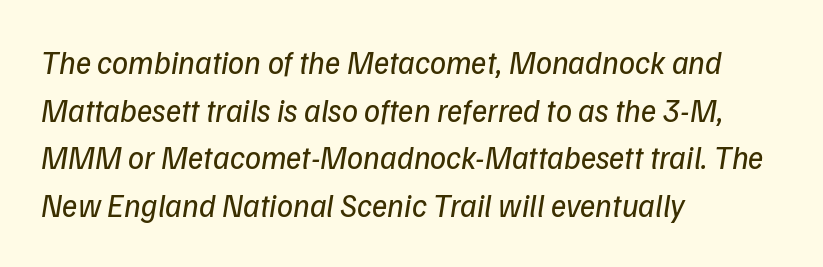
The image shows 32 px regular-weight type, italic (leaning right); set left-aligned, normal line spacing (1.49x), normal letter spacing, not underlined; low stroke contrast and a medium x-height.
